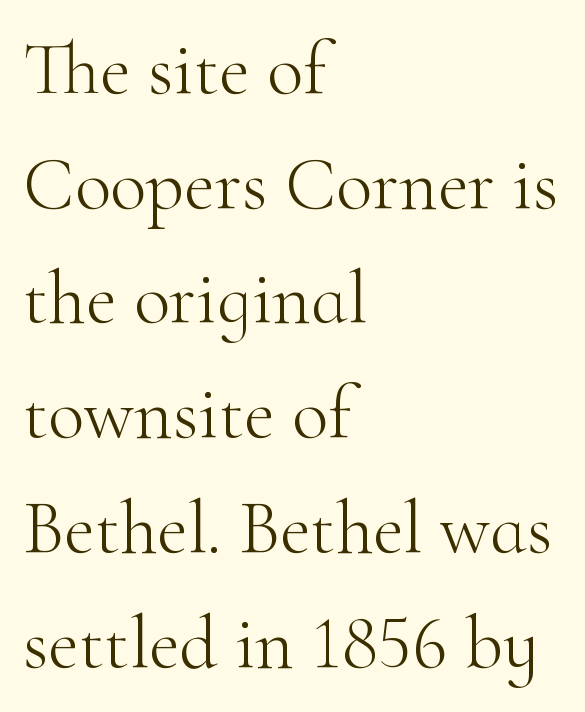
A roman cut, with each character standing at attention. No chunkiness to these letters — they're not bold. Students, note that the glyphs here touch the page at normal intervals. Serifs: yes, visible at the terminals of the letterforms. Typeset ragged right — the left edge is the straight one.
